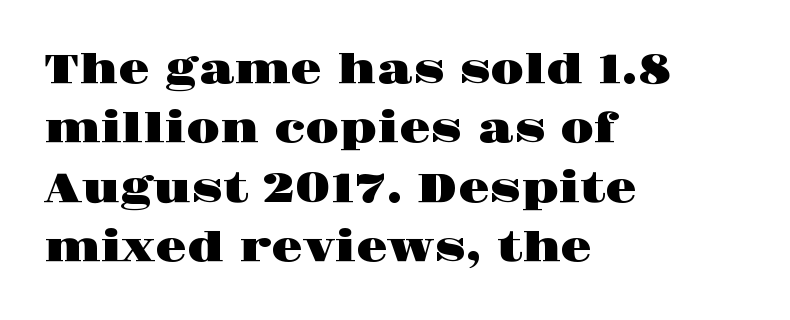
Look at the tracking — it's just the regular setting, nothing added. Quick note: underline off. Evenly set lines give the paragraph a standard silhouette. I'd call this a serif setting — the letters wear small feet.
